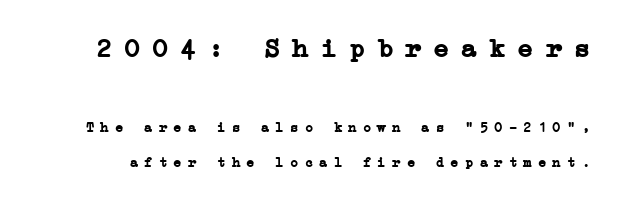
Notice how the stems are strictly vertical — no italics here. The horizontal fit of the characters is loose and conspicuously gappy. The space directly below the letters is spotless. The first block has been scaled up relative to the second.
